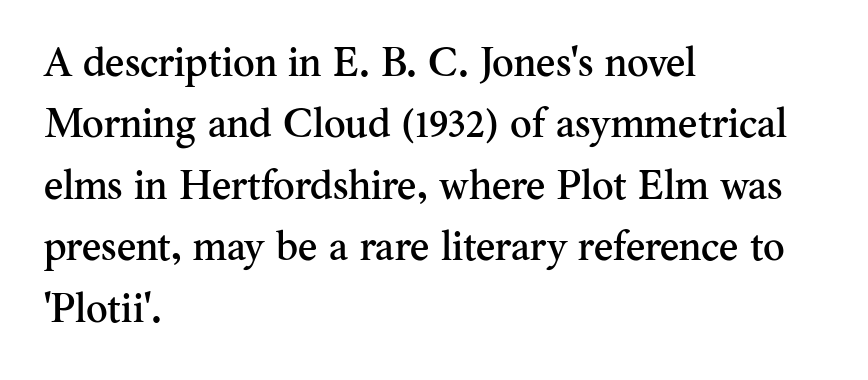
Q: Is the text italic (slanted)? A: No, it is upright.
Q: Is the typeface a serif or a sans-serif typeface? A: Serif.
Q: Is the text underlined? A: No.
Q: How is the paragraph aligned? A: Left-aligned.
Q: Is the spacing between letters normal or unusually wide? A: Normal.
Q: Is the spacing between lines tight, normal or loose? A: Normal.
Q: Width (condensed, normal, or wide)? A: Normal.
Q: Stroke contrast? A: Medium.
Q: x-height? A: Small.
Q: Monospaced? A: No.
